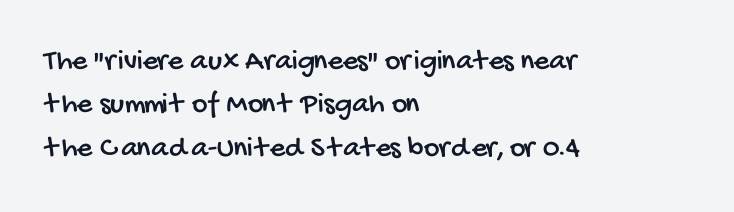
{"serif": "no", "width": "condensed", "stroke_contrast": "low", "x_height": "large", "monospaced": "no", "underline": "no", "align": "left", "line_spacing": "normal", "line_spacing_ratio": 1.45, "letter_spacing": "normal", "letter_spacing_em": 0.0, "glyph_px": 30}
